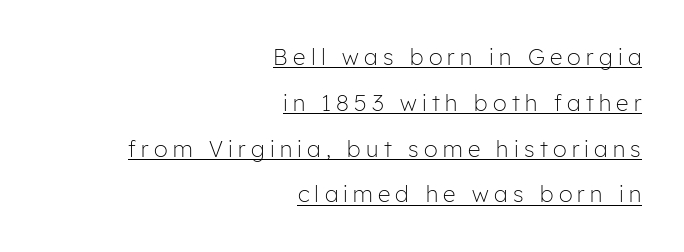
Q: Is the text bold? A: No.
Q: Is the text italic (slanted)? A: No, it is upright.
Q: Is the text underlined? A: Yes.
Q: How is the paragraph aligned? A: Right-aligned.
Q: Is the spacing between letters normal or unusually wide? A: Unusually wide.
Q: Is the spacing between lines tight, normal or loose? A: Loose.
